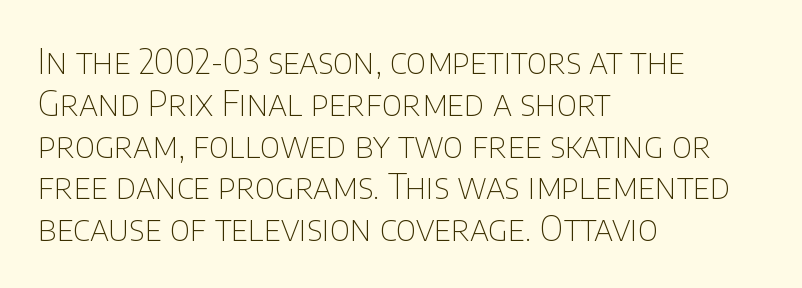
Q: Is the text bold? A: No.
Q: Is the text italic (slanted)? A: No, it is upright.
Q: Is the typeface a serif or a sans-serif typeface? A: Sans-serif.
Q: Is the text underlined? A: No.
Q: How is the paragraph aligned? A: Left-aligned.
Q: Is the spacing between letters normal or unusually wide? A: Normal.
Q: Width (condensed, normal, or wide)? A: Normal.
Q: Stroke contrast? A: Low.
Q: x-height? A: Large.
Q: Monospaced? A: No.
